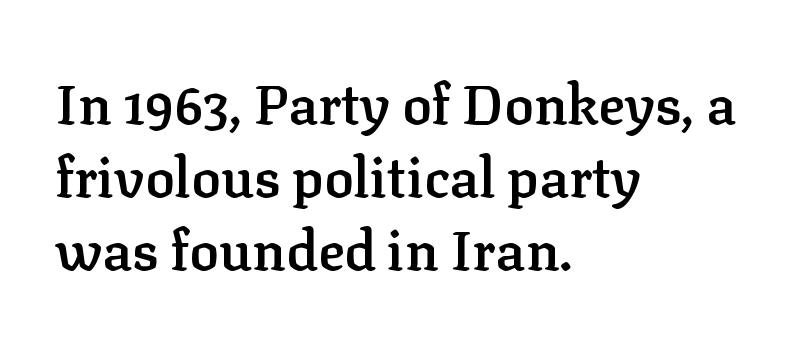
The letters carry serifs — small finishing strokes at the ends of their stems. Unmarked baselines from the first word to the last. The characters look somewhat weighty, a semibold short of true bold. This sample has the flowing, uneven cadence of proportional lettering. If you drew a ruler down the left edge, every line would touch it. Interline gaps are of average width in this sample.
